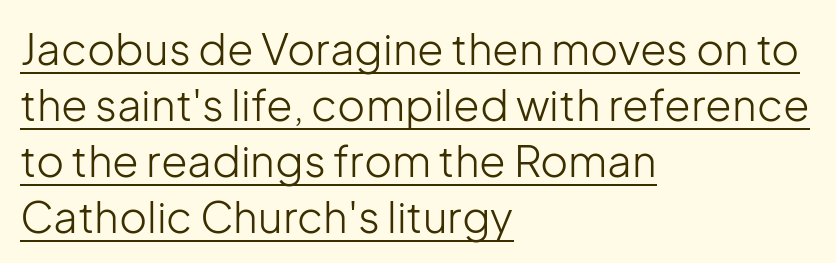
These lines are composed in type without serifs. Students, observe the line beneath the letters — that is underlining. Summary of weight: not heavy and not bold. Vertical strokes here are truly vertical.
